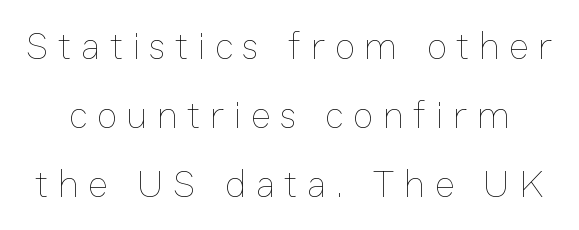
The image shows 38 px thin type, upright; set line spacing 1.81x, unusually wide letter spacing (+0.25 em), not underlined; low stroke contrast and a medium x-height.
